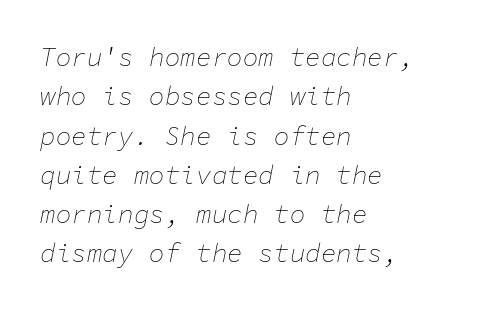
The image shows 26 px text type, italic (leaning right); set left-aligned, normal line spacing (1.51x), normal letter spacing, not underlined.
